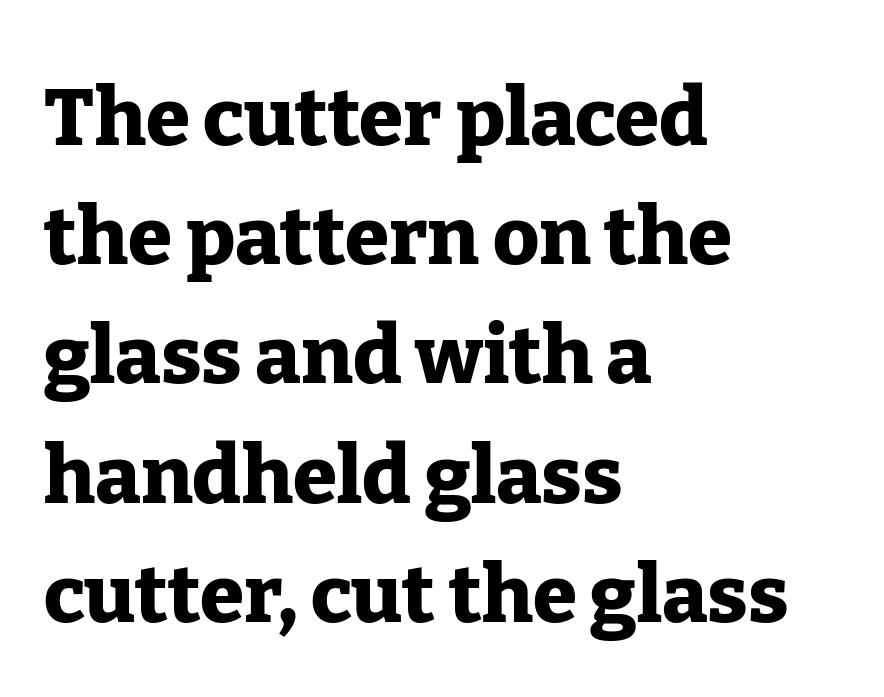
Nobody drew a line under any word here. The space between consecutive lines is moderate. Compared with typical body copy, the letter spacing here is the same. Each letter keeps its own natural width here, so spacing adapts to shape.
